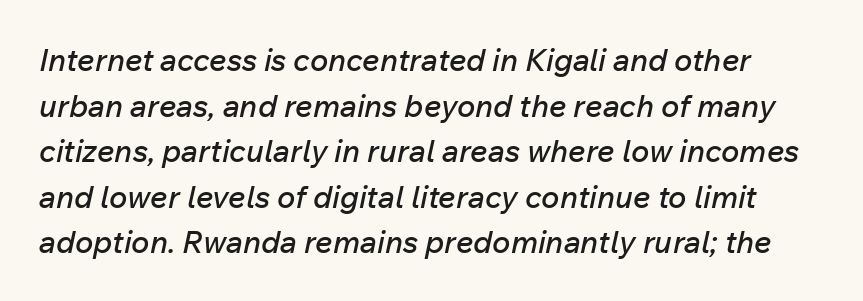
Q: Is the text italic (slanted)? A: Yes, it leans right by about 12 degrees.
Q: Is the text underlined? A: No.
Q: Is the spacing between letters normal or unusually wide? A: Normal.
Q: Is the spacing between lines tight, normal or loose? A: Normal.
Q: Width (condensed, normal, or wide)? A: Normal.
Q: Stroke contrast? A: Low.
Q: x-height? A: Medium.
Q: Monospaced? A: No.
